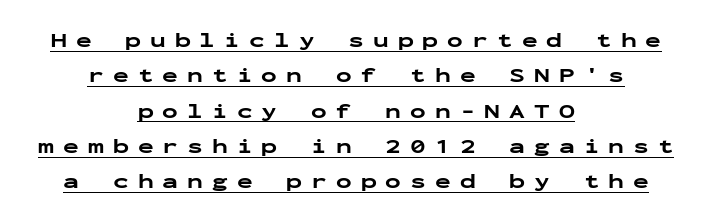
Tall strokes in this sample are plumb rather than angled. Tracking here is generous; glyphs stand well apart from one another. The lines are quadded center. Regarding leading, the lines here are spaced in the standard way. The sample's only ornament is a line tracing under the words.
